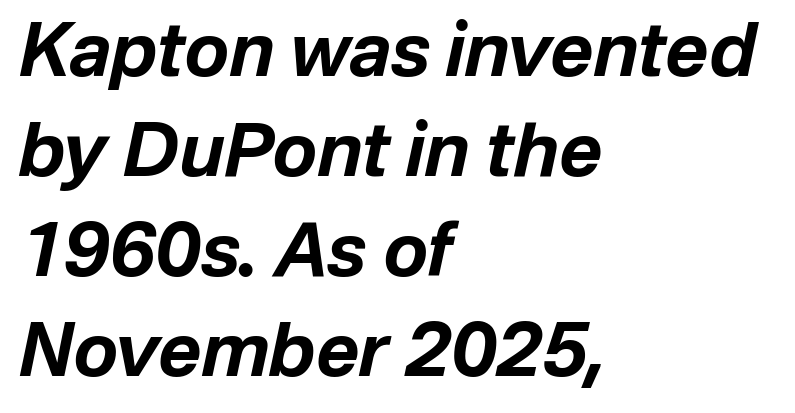
{"italic": "yes", "lean": "right", "slant_degrees": 12, "bold": "yes", "weight": "bold", "width": "normal", "stroke_contrast": "low", "x_height": "medium", "monospaced": "no", "underline": "no", "align": "left", "line_spacing": "normal", "line_spacing_ratio": 1.35, "letter_spacing": "normal", "letter_spacing_em": 0.0, "glyph_px": 74}
